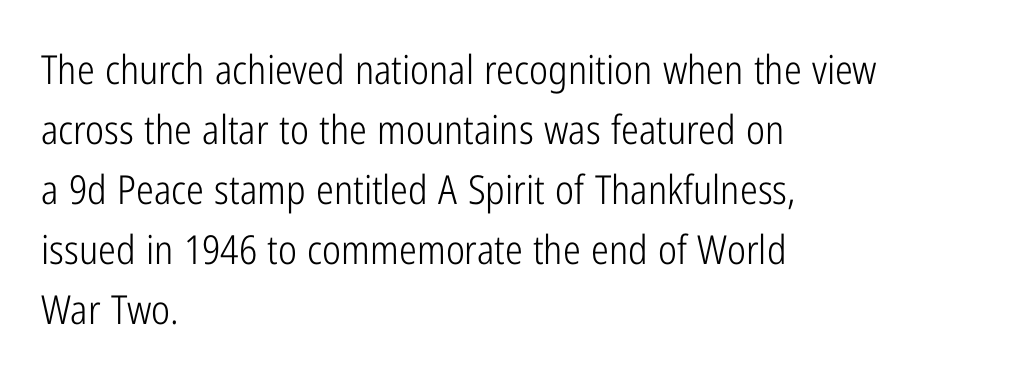
The rendering uses natural spacing where letterforms have individual widths. Designer's note — italics off, roman on. Every row of glyphs begins at an identical x-position on the left. Rule under the text: the space is simply empty. The strokes carry an ordinary text weight at most.
